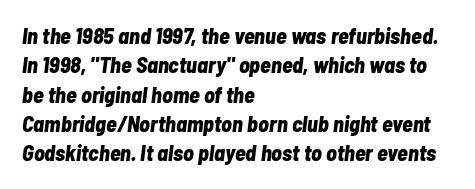
The image shows 22 px bold type, italic (leaning right); set left-aligned, normal line spacing (1.33x), normal letter spacing, not underlined.
